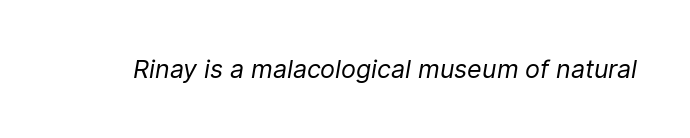
How are the letters spaced? Ordinarily, with no added tracking. Letters have the restrained weight of plain body copy at most. The specimen omits any rule beneath the text block's lines. Slanted lettering throughout.
